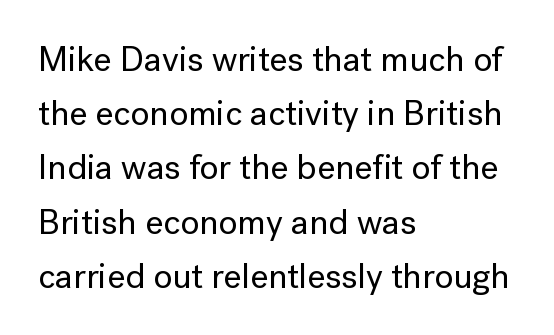
The image shows 35 px sans-serif type, upright; set left-aligned, normal line spacing (1.55x), normal letter spacing, not underlined; low stroke contrast and a medium x-height.
